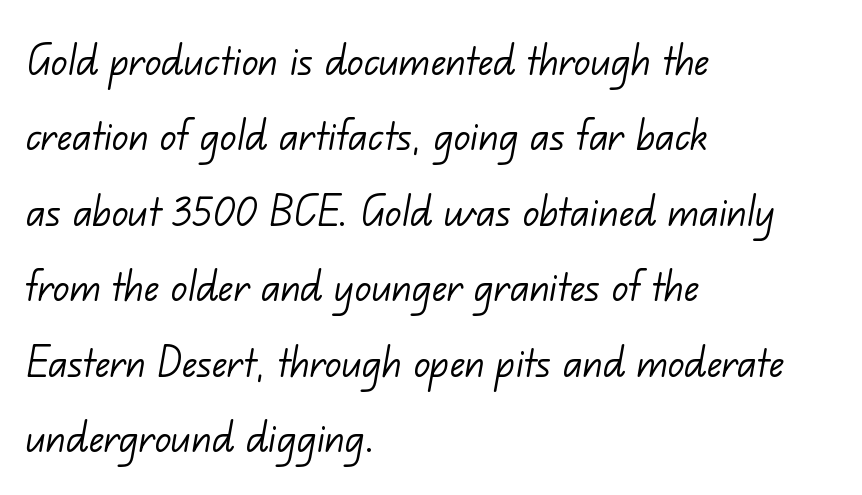
The image shows 50 px light sans-serif type; set left-aligned, normal line spacing (1.51x), normal letter spacing, not underlined; low stroke contrast and a small x-height.
